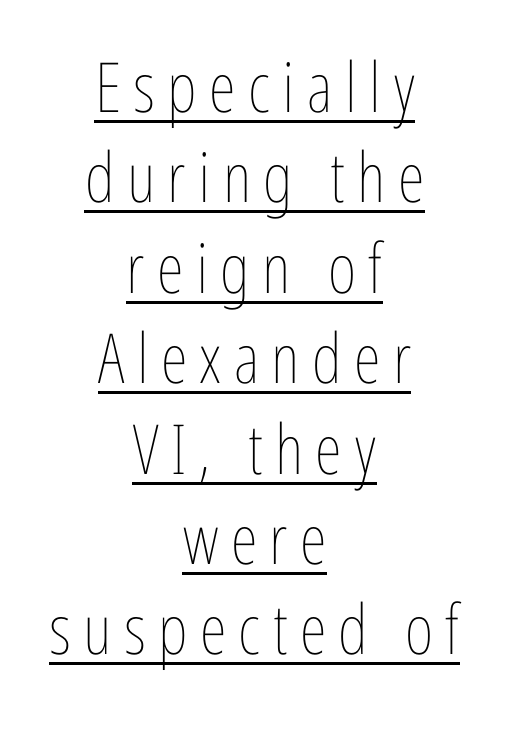
The image shows 69 px thin, condensed type, upright; set centered, normal line spacing (1.31x), underlined; low stroke contrast and a medium x-height.
